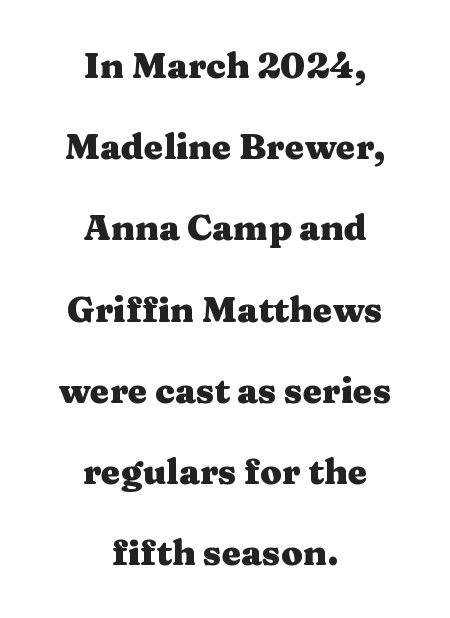
Q: Is the text bold? A: Yes.
Q: Is the text italic (slanted)? A: No, it is upright.
Q: Is the typeface a serif or a sans-serif typeface? A: Serif.
Q: Is the text underlined? A: No.
Q: How is the paragraph aligned? A: Centered.
Q: Is the spacing between letters normal or unusually wide? A: Normal.
Q: Is the spacing between lines tight, normal or loose? A: Loose.
Q: Width (condensed, normal, or wide)? A: Wide.
Q: Stroke contrast? A: Medium.
Q: x-height? A: Medium.
Q: Monospaced? A: No.
